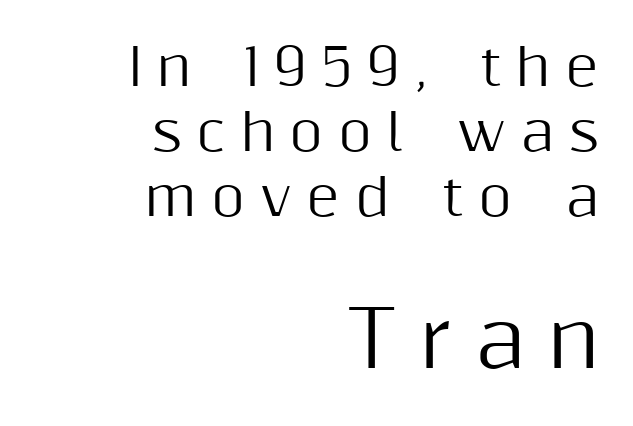
The image shows 77 px sans-serif type, upright; set right-aligned, normal line spacing (1.27x), unusually wide letter spacing (+0.29 em), not underlined; the second (bottom) block is 1.51x larger; medium stroke contrast and a medium x-height.
